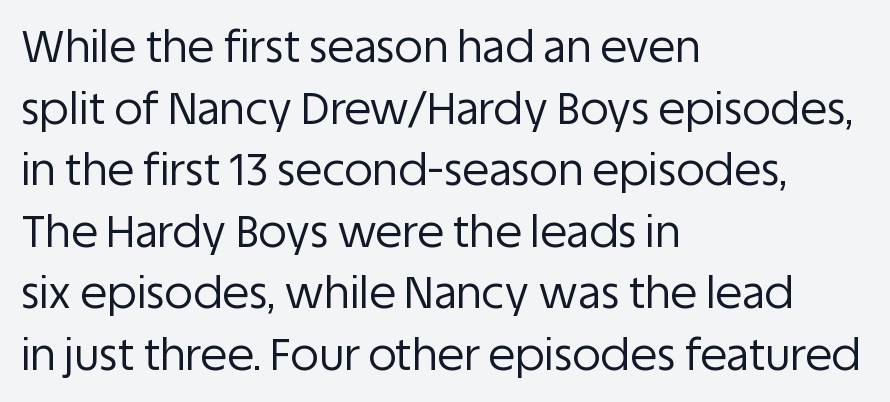
Q: Is the text bold? A: No.
Q: Is the text italic (slanted)? A: No, it is upright.
Q: Is the typeface a serif or a sans-serif typeface? A: Sans-serif.
Q: Is the text underlined? A: No.
Q: How is the paragraph aligned? A: Left-aligned.
Q: Is the spacing between letters normal or unusually wide? A: Normal.
Q: Is the spacing between lines tight, normal or loose? A: Normal.
Q: Width (condensed, normal, or wide)? A: Normal.
Q: Stroke contrast? A: Low.
Q: x-height? A: Large.
Q: Monospaced? A: No.
